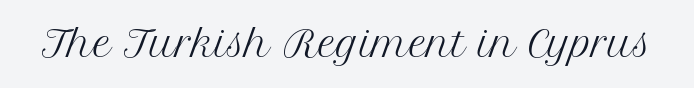
Letters have the restrained weight of plain body copy at most. Bare-footed words on every line. Standard letterfit; no display-style spreading of the glyphs. Do the characters align in a grid? No, the font is proportional.
